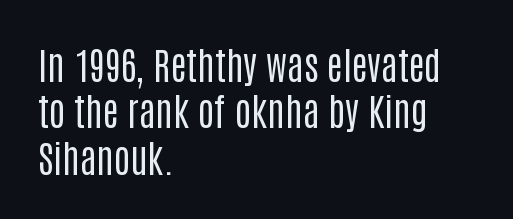
Q: Is the text bold? A: No.
Q: Is the text italic (slanted)? A: No, it is upright.
Q: Is the typeface a serif or a sans-serif typeface? A: Sans-serif.
Q: Is the text underlined? A: No.
Q: How is the paragraph aligned? A: Left-aligned.
Q: Is the spacing between letters normal or unusually wide? A: Normal.
Q: Width (condensed, normal, or wide)? A: Condensed.
Q: Stroke contrast? A: Low.
Q: x-height? A: Large.
Q: Monospaced? A: No.
